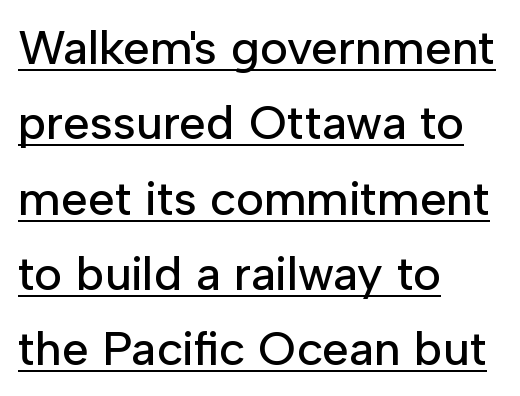
Q: Is the text italic (slanted)? A: No, it is upright.
Q: Is the typeface a serif or a sans-serif typeface? A: Sans-serif.
Q: Is the text underlined? A: Yes.
Q: How is the paragraph aligned? A: Left-aligned.
Q: Is the spacing between letters normal or unusually wide? A: Normal.
Q: Is the spacing between lines tight, normal or loose? A: Normal.
Q: Width (condensed, normal, or wide)? A: Normal.
Q: Stroke contrast? A: Low.
Q: x-height? A: Medium.
Q: Monospaced? A: No.
